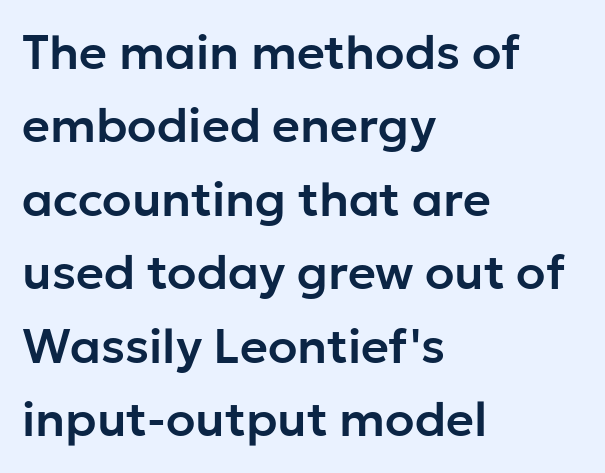
The image shows 48 px sans-serif type, upright; set left-aligned, normal line spacing (1.53x), normal letter spacing, not underlined; low stroke contrast and a medium x-height.
